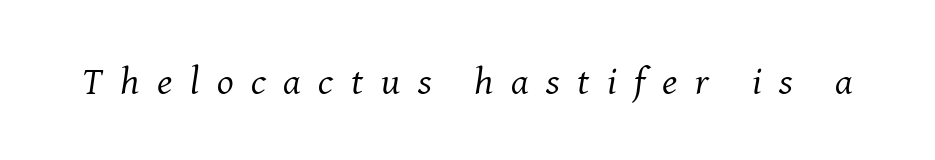
The image shows 39 px regular-weight serif type, italic (leaning right); set unusually wide letter spacing (+0.45 em), not underlined; medium stroke contrast and a medium x-height.
